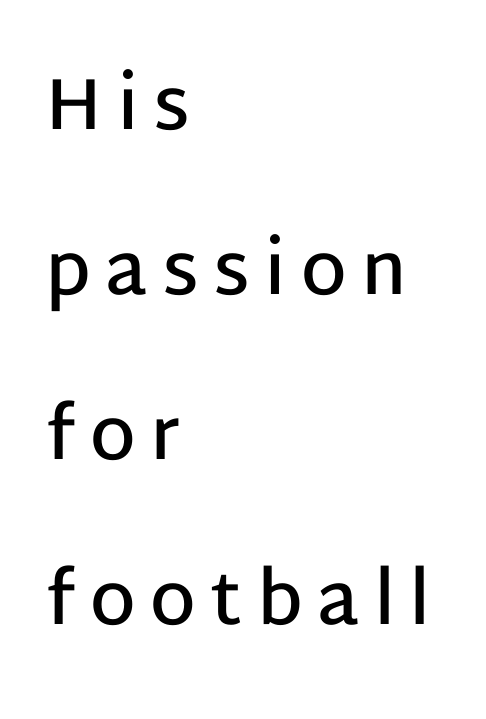
The image shows 73 px semibold sans-serif type, upright; set left-aligned, loose line spacing (2.26x), unusually wide letter spacing (+0.2 em), not underlined; low stroke contrast and a large x-height.
